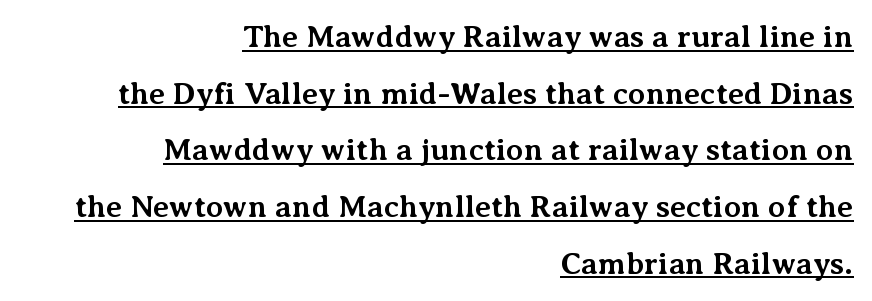
{"serif": "yes", "italic": "no", "bold": "yes", "weight": "bold", "width": "normal", "stroke_contrast": "medium", "x_height": "medium", "monospaced": "no", "underline": "yes", "align": "right", "line_spacing_ratio": 1.83, "letter_spacing": "normal", "letter_spacing_em": 0.0, "glyph_px": 31}
